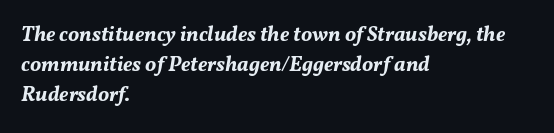
{"italic": "yes", "lean": "right", "slant_degrees": 11, "bold": "yes", "underline": "no", "align": "left", "line_spacing": "normal", "line_spacing_ratio": 1.43, "letter_spacing": "normal", "letter_spacing_em": 0.0, "glyph_px": 21}
